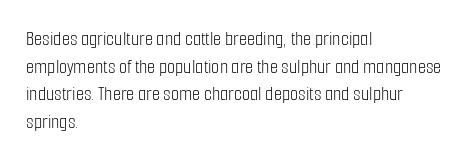
Q: Is the text bold? A: No.
Q: Is the text italic (slanted)? A: No, it is upright.
Q: Is the text underlined? A: No.
Q: How is the paragraph aligned? A: Left-aligned.
Q: Is the spacing between letters normal or unusually wide? A: Normal.
Q: Is the spacing between lines tight, normal or loose? A: Normal.
